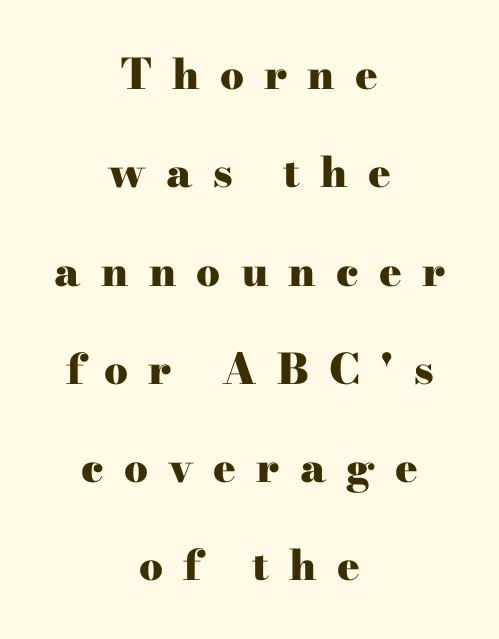
Proportional: the letters do not fall into vertical columns. Look at the stroke-to-counter ratio: heavy, a bold. Leading is clearly above the norm, producing a sparse column. Stroke terminals: seriffed. Teacher's note: observe the equal gaps on both sides — that is centered alignment. Inter-character spacing is expanded well beyond the font's built-in metrics.
